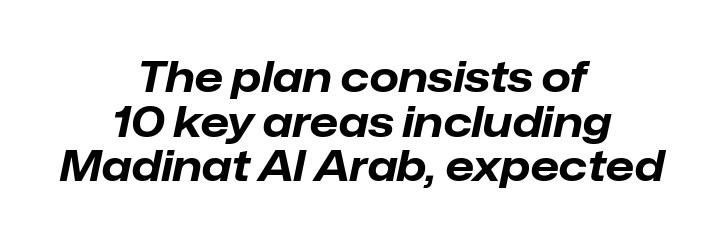
The image shows 42 px bold type, italic (leaning right); set centered, tight line spacing (1.06x), normal letter spacing, not underlined; low stroke contrast and a medium x-height.
